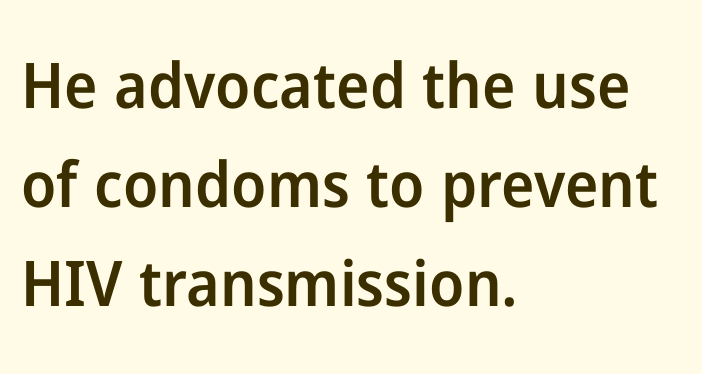
This sample keeps an unexceptional amount of space between lines. Spacing verdict: proportional, widths tailored to each character. As a designer I'd log this as weight 600, semibold. What stands out about the letter spacing? Nothing — it is the standard amount.
